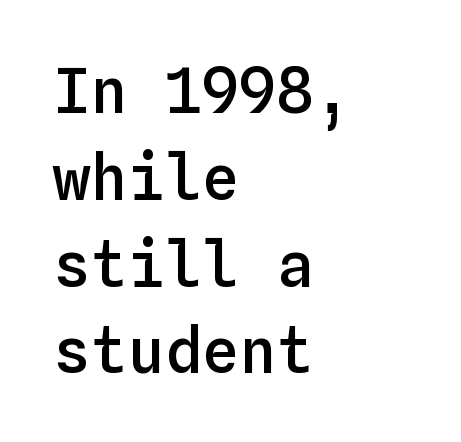
Q: Is the text bold? A: Semi-bold.
Q: Is the text italic (slanted)? A: No, it is upright.
Q: Is the text underlined? A: No.
Q: How is the paragraph aligned? A: Left-aligned.
Q: Is the spacing between letters normal or unusually wide? A: Normal.
Q: Is the spacing between lines tight, normal or loose? A: Normal.
Q: Width (condensed, normal, or wide)? A: Normal.
Q: Stroke contrast? A: Low.
Q: x-height? A: Medium.
Q: Monospaced? A: Yes.
